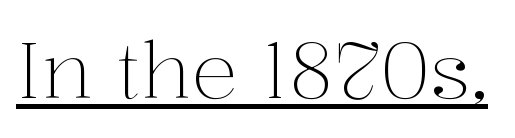
{"serif": "yes", "italic": "no", "bold": "no", "weight": "light", "width": "normal", "stroke_contrast": "medium", "x_height": "medium", "monospaced": "no", "underline": "yes", "letter_spacing": "normal", "letter_spacing_em": 0.0, "glyph_px": 78}
